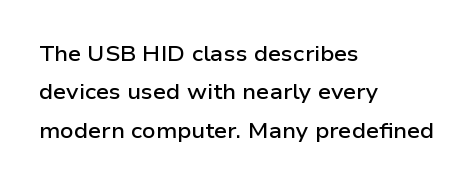
{"italic": "no", "bold": "semi", "underline": "no", "align": "left", "line_spacing_ratio": 1.83, "letter_spacing": "normal", "letter_spacing_em": 0.0, "glyph_px": 21}
